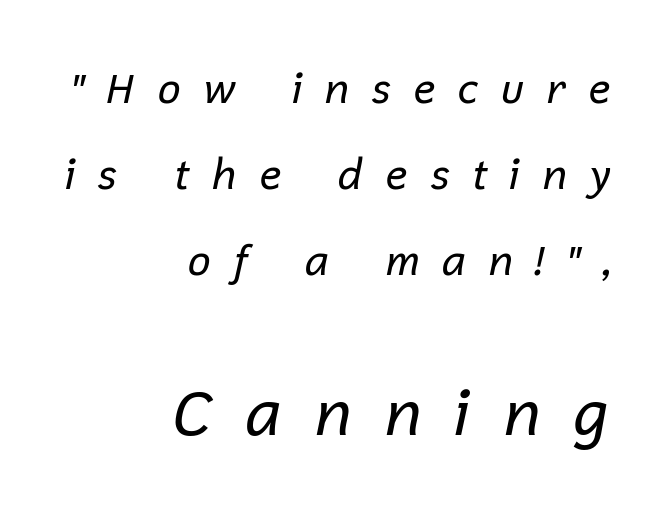
The image shows 63 px regular-weight type, italic (leaning right); set right-aligned, loose line spacing (2.05x), unusually wide letter spacing (+0.5 em), not underlined; the second (bottom) block is 1.5x larger; low stroke contrast and a medium x-height.
